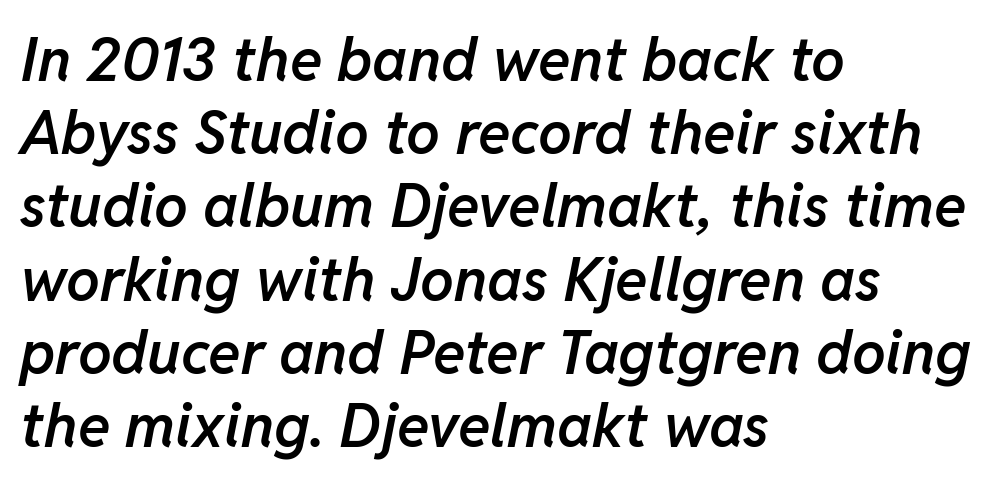
The image shows 60 px semibold type, italic (leaning right); set left-aligned, line spacing 1.22x, normal letter spacing, not underlined; low stroke contrast and a medium x-height.
